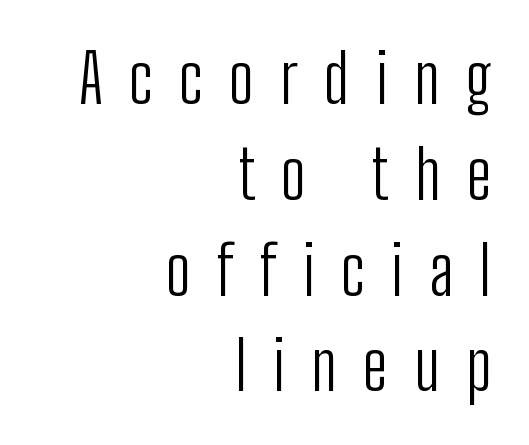
The characters are drawn with everyday or finer stroke widths. The gap between lines stays unmarked. You can tell from the bare stems that sans-serif type was used. Line ends are locked; line starts wander.
